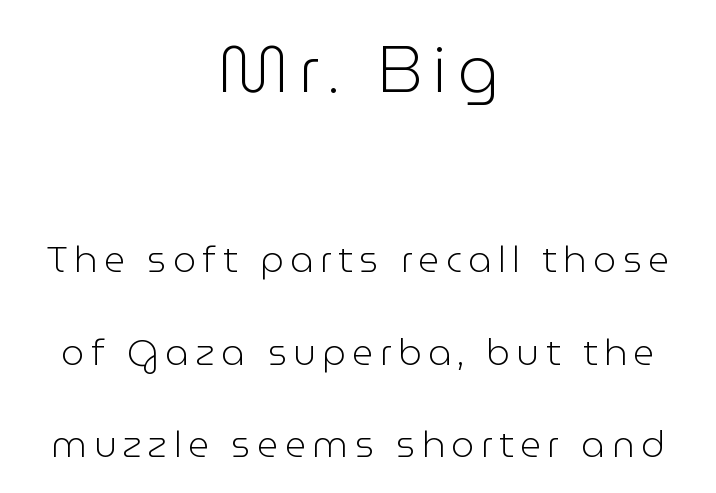
{"serif": "no", "italic": "no", "bold": "no", "weight": "light", "width": "normal", "stroke_contrast": "low", "x_height": "medium", "monospaced": "no", "underline": "no", "align": "center", "line_spacing": "loose", "line_spacing_ratio": 2.5, "larger_block": "first", "size_ratio": 1.73, "glyph_px": 64}
